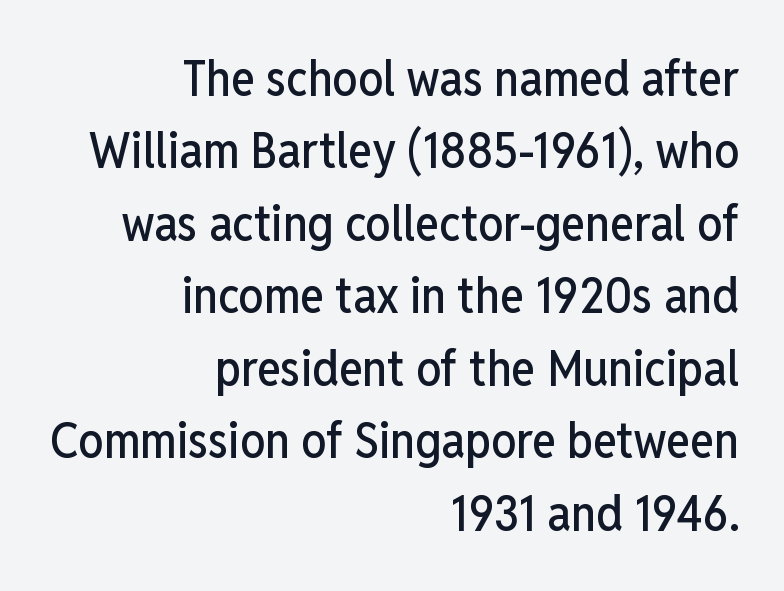
A typesetter would call this proportional, since set widths differ per character. All the whitespace from short lines collects on the left. The space beneath each line is pristine and unruled. The lettering stays uniformly vertical, giving the passage a roman look. Check where the strokes stop: nothing finishes them off — pure sans. One glance says typical: line gaps are just what's usual.
